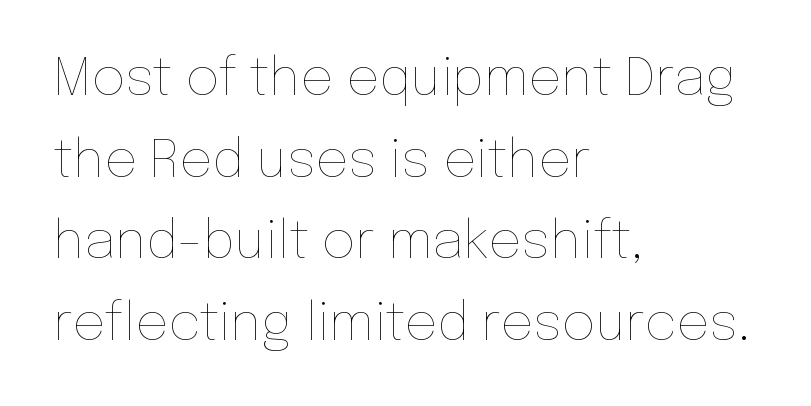
Q: Is the text bold? A: No.
Q: Is the text italic (slanted)? A: No, it is upright.
Q: Is the text underlined? A: No.
Q: How is the paragraph aligned? A: Left-aligned.
Q: Is the spacing between letters normal or unusually wide? A: Normal.
Q: Is the spacing between lines tight, normal or loose? A: Normal.
Q: Width (condensed, normal, or wide)? A: Normal.
Q: Stroke contrast? A: Low.
Q: x-height? A: Medium.
Q: Monospaced? A: No.
